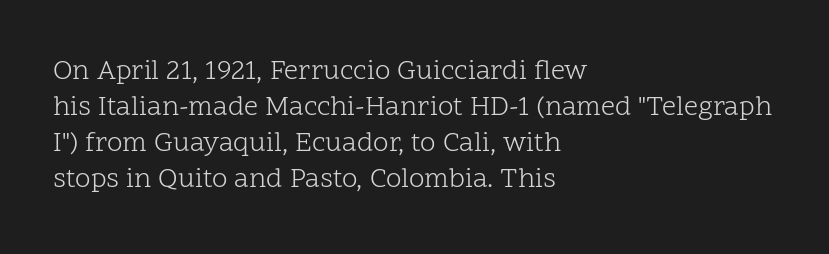
{"serif": "yes", "italic": "no", "bold": "no", "weight": "light", "width": "normal", "stroke_contrast": "low", "x_height": "medium", "monospaced": "no", "underline": "no", "align": "left", "line_spacing": "normal", "line_spacing_ratio": 1.29, "letter_spacing": "normal", "letter_spacing_em": 0.0, "glyph_px": 28}
